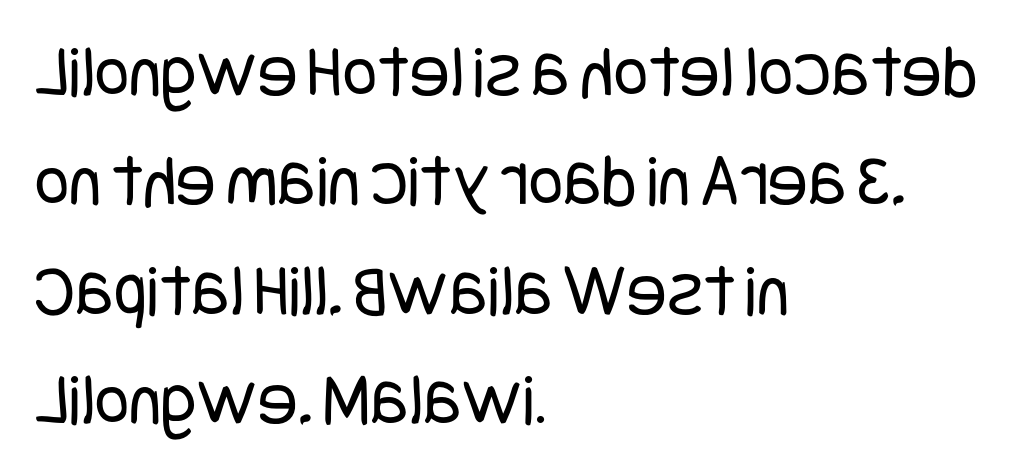
The image shows 75 px regular-weight, condensed sans-serif type, upright; set left-aligned, normal line spacing (1.46x), normal letter spacing, not underlined; low stroke contrast and a large x-height.
